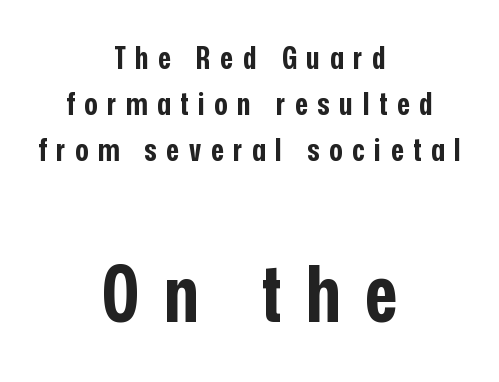
The image shows 78 px bold, condensed sans-serif type, upright; set centered, normal line spacing (1.49x), unusually wide letter spacing (+0.32 em), not underlined; the second (bottom) block is 2.52x larger; low stroke contrast and a medium x-height.
